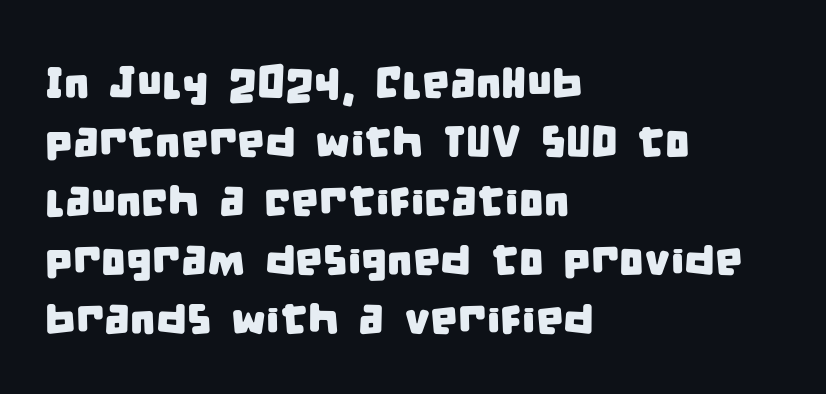
Q: Is the typeface a serif or a sans-serif typeface? A: Sans-serif.
Q: Is the text underlined? A: No.
Q: How is the paragraph aligned? A: Left-aligned.
Q: Is the spacing between letters normal or unusually wide? A: Normal.
Q: Is the spacing between lines tight, normal or loose? A: Normal.
Q: Width (condensed, normal, or wide)? A: Condensed.
Q: Stroke contrast? A: Low.
Q: x-height? A: Large.
Q: Monospaced? A: No.
